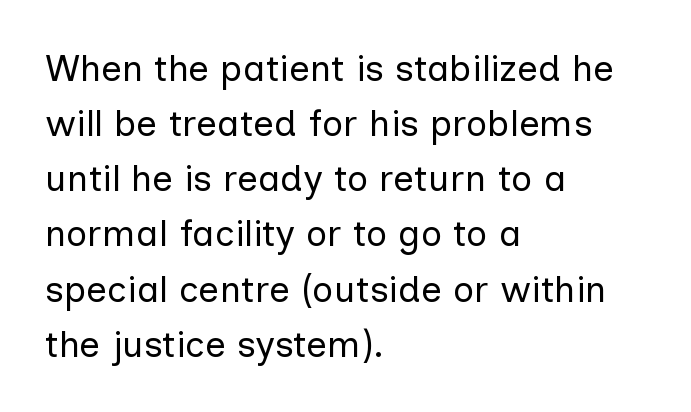
{"serif": "no", "italic": "no", "bold": "no", "weight": "regular", "width": "normal", "stroke_contrast": "low", "x_height": "medium", "monospaced": "no", "underline": "no", "align": "left", "line_spacing": "normal", "line_spacing_ratio": 1.49, "letter_spacing": "normal", "letter_spacing_em": 0.0, "glyph_px": 37}
